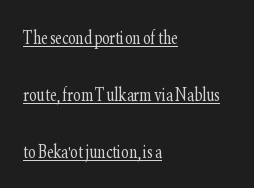
The designer dialed line spacing up above the default. Ink coverage per letter is moderate at most. Between one letter and the next there's only the usual sliver of space. The text block is weighted toward the left margin, trailing off unevenly rightward. Italic? Not at all — the glyphs are vertical.
